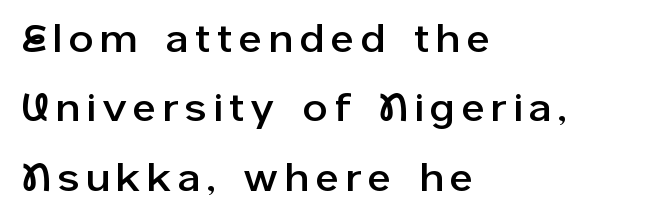
{"serif": "no", "italic": "no", "width": "normal", "stroke_contrast": "low", "x_height": "medium", "monospaced": "no", "underline": "no", "align": "left", "line_spacing_ratio": 1.78, "glyph_px": 39}
